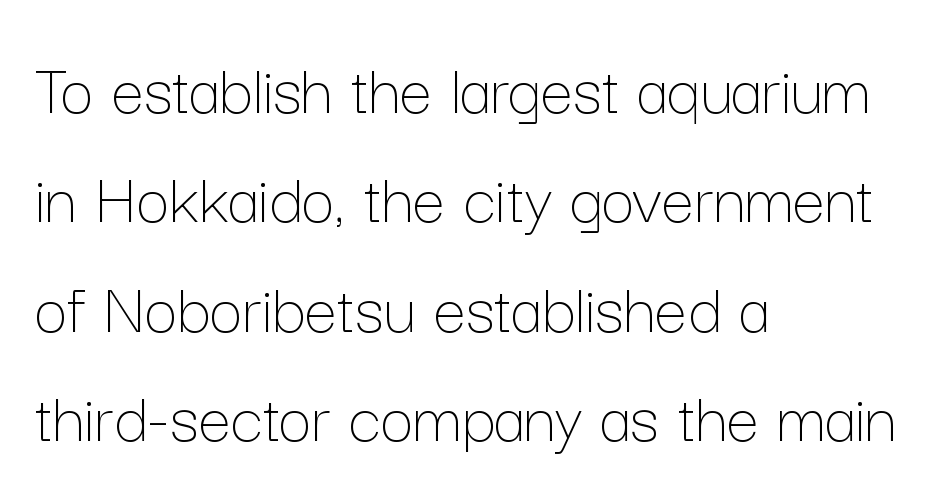
{"italic": "no", "bold": "no", "weight": "thin", "width": "normal", "stroke_contrast": "low", "x_height": "medium", "monospaced": "no", "underline": "no", "align": "left", "line_spacing": "normal", "line_spacing_ratio": 1.5, "letter_spacing": "normal", "letter_spacing_em": 0.0, "glyph_px": 73}
